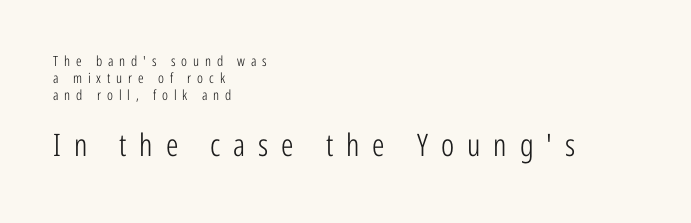
The image shows 31 px light, condensed sans-serif type, upright; set left-aligned, line spacing 1.2x, unusually wide letter spacing (+0.42 em), not underlined; the second (bottom) block is 2.21x larger; low stroke contrast and a medium x-height.
